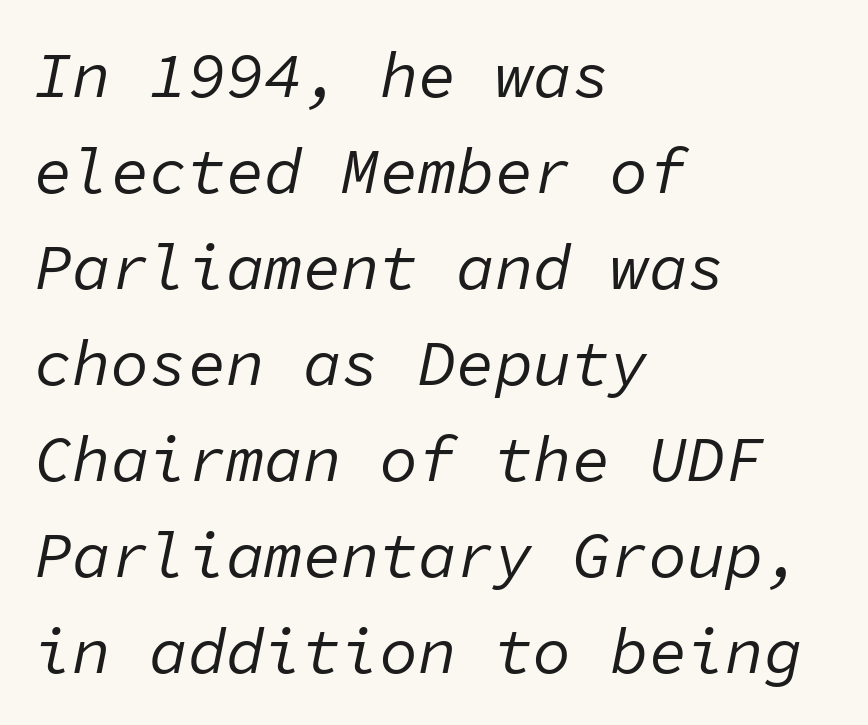
The image shows 64 px regular-weight type, italic (leaning right), monospaced; set left-aligned, normal line spacing (1.5x), normal letter spacing, not underlined; low stroke contrast and a medium x-height.
